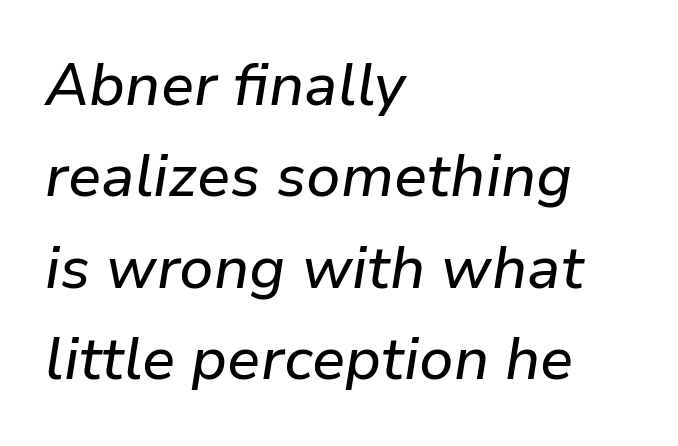
Q: Is the text italic (slanted)? A: Yes, it leans right by about 9 degrees.
Q: Is the text underlined? A: No.
Q: How is the paragraph aligned? A: Left-aligned.
Q: Is the spacing between letters normal or unusually wide? A: Normal.
Q: Is the spacing between lines tight, normal or loose? A: Normal.
Q: Width (condensed, normal, or wide)? A: Normal.
Q: Stroke contrast? A: Low.
Q: x-height? A: Medium.
Q: Monospaced? A: No.
